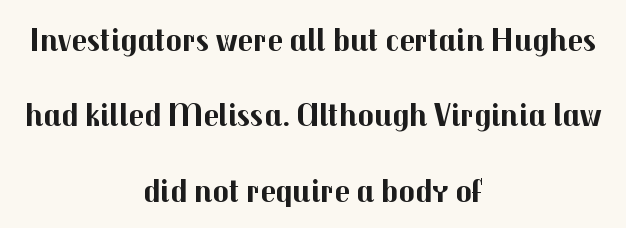
Plenty of ink on the page — the face is bold. Posture: vertical. Each row of text sits above clean, open space. A typesetter would call this proportional, since set widths differ per character.
